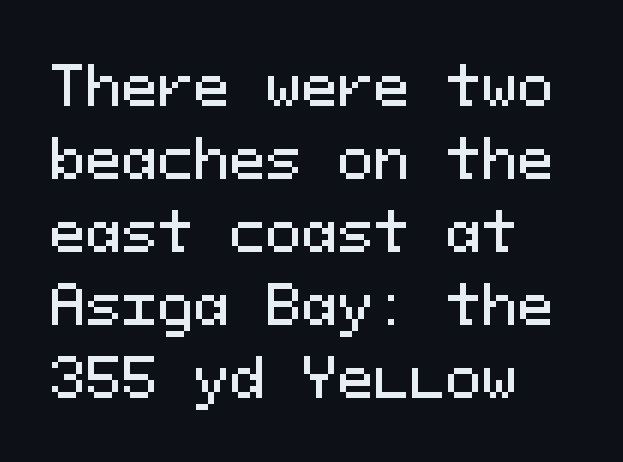
Q: Is the text italic (slanted)? A: No, it is upright.
Q: Is the typeface a serif or a sans-serif typeface? A: Sans-serif.
Q: Is the text underlined? A: No.
Q: Is the spacing between letters normal or unusually wide? A: Normal.
Q: Is the spacing between lines tight, normal or loose? A: Normal.
Q: Width (condensed, normal, or wide)? A: Normal.
Q: Stroke contrast? A: Medium.
Q: x-height? A: Medium.
Q: Monospaced? A: Yes.
